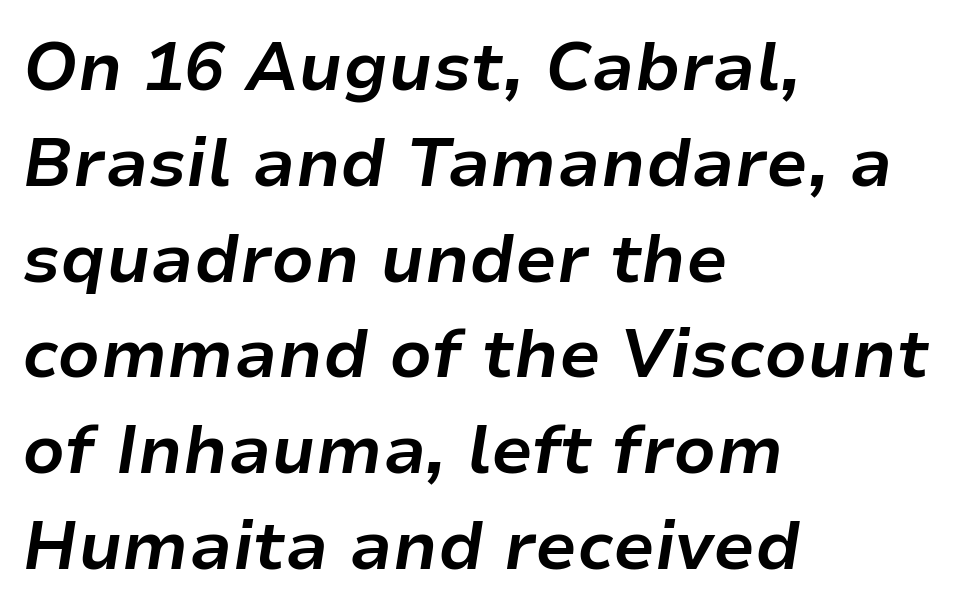
The image shows 67 px bold type, italic (leaning right); set left-aligned, normal line spacing (1.43x), normal letter spacing, not underlined; low stroke contrast and a medium x-height.
